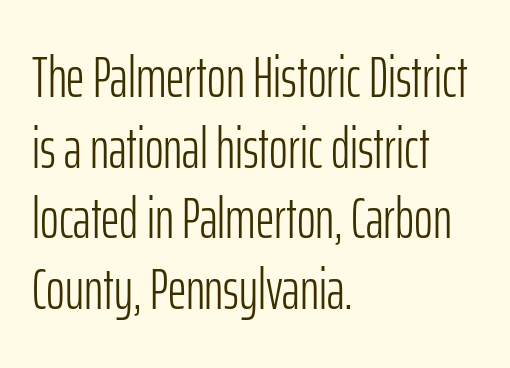
The image shows 57 px light, condensed sans-serif type, upright; set left-aligned, line spacing 1.24x, normal letter spacing, not underlined; low stroke contrast and a medium x-height.
